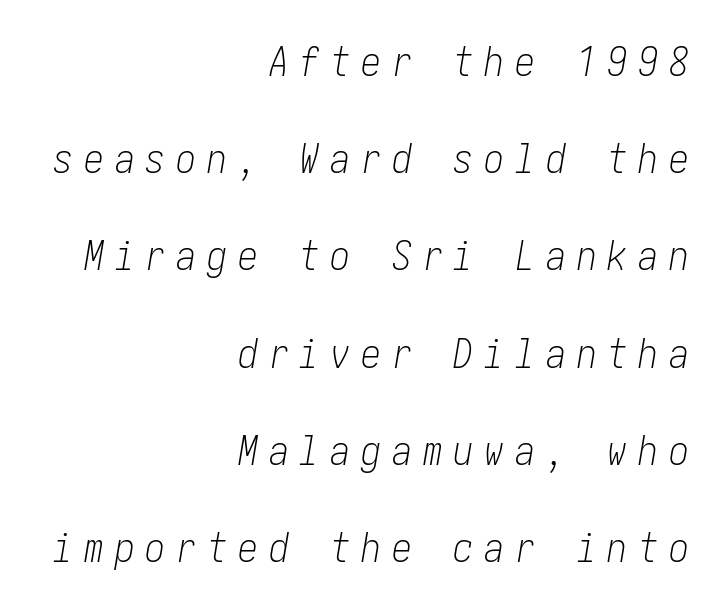
{"italic": "yes", "lean": "right", "slant_degrees": 10, "bold": "no", "weight": "light", "width": "condensed", "stroke_contrast": "low", "x_height": "medium", "underline": "no", "align": "right", "line_spacing": "loose", "line_spacing_ratio": 2.43, "letter_spacing": "wide", "letter_spacing_em": 0.27, "glyph_px": 40}
